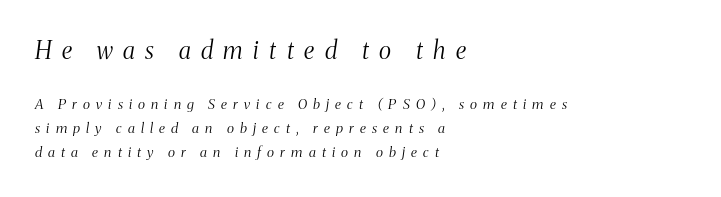
{"italic": "yes", "lean": "right", "slant_degrees": 8, "bold": "no", "underline": "no", "align": "left", "line_spacing_ratio": 1.71, "letter_spacing": "wide", "letter_spacing_em": 0.44, "larger_block": "first", "size_ratio": 1.71, "glyph_px": 24}
